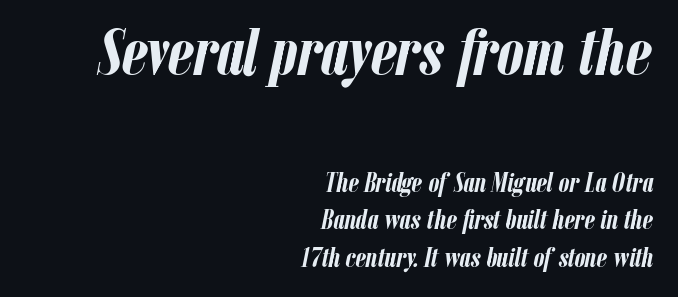
{"italic": "yes", "lean": "right", "slant_degrees": 12, "bold": "yes", "weight": "semibold", "width": "condensed", "stroke_contrast": "low", "x_height": "medium", "monospaced": "no", "underline": "no", "align": "right", "line_spacing": "normal", "line_spacing_ratio": 1.39, "letter_spacing": "normal", "letter_spacing_em": 0.0, "larger_block": "first", "size_ratio": 2.48, "glyph_px": 67}
